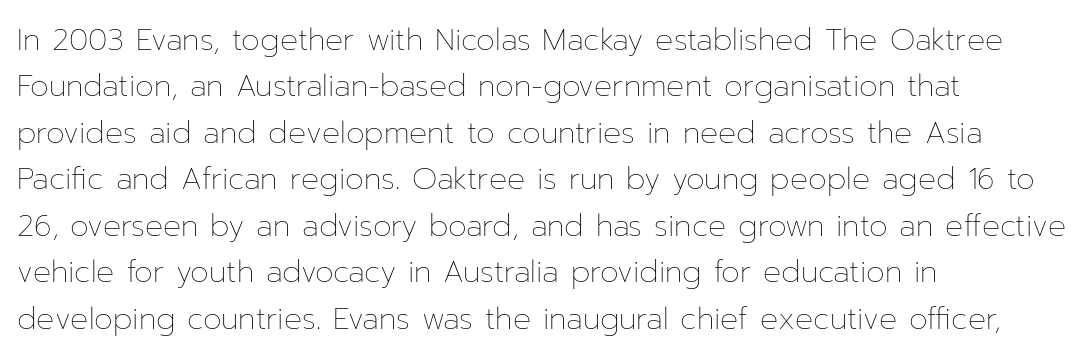
Layout note: lines flush left. This is not heavy type; no bold has been used. This rendering leaves character spacing at its baseline value. Posture: upright roman. Proportional: the letters do not fall into vertical columns.
